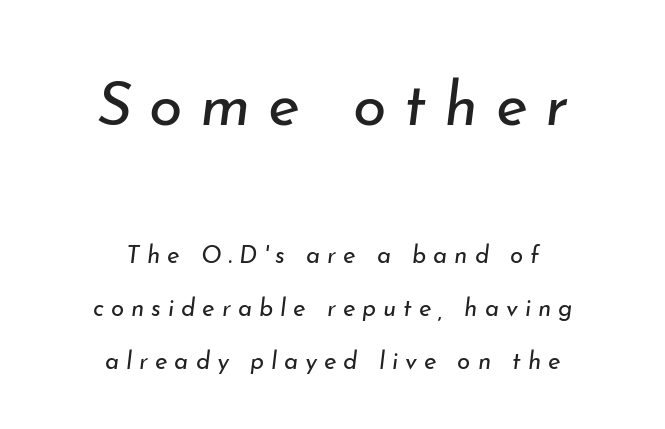
The image shows 61 px regular-weight type, italic (leaning right); set centered, loose line spacing (2.19x), unusually wide letter spacing (+0.29 em), not underlined; the first (top) block is 2.54x larger; low stroke contrast and a small x-height.
